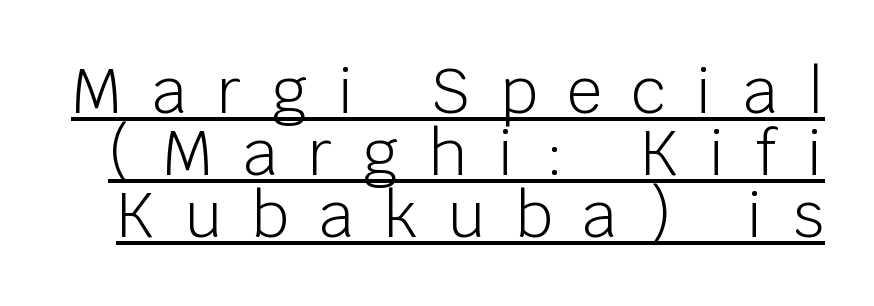
Q: Is the text bold? A: No.
Q: Is the text italic (slanted)? A: No, it is upright.
Q: Is the typeface a serif or a sans-serif typeface? A: Sans-serif.
Q: Is the text underlined? A: Yes.
Q: Is the spacing between letters normal or unusually wide? A: Unusually wide.
Q: Is the spacing between lines tight, normal or loose? A: Tight.
Q: Width (condensed, normal, or wide)? A: Normal.
Q: Stroke contrast? A: Low.
Q: x-height? A: Large.
Q: Monospaced? A: No.
